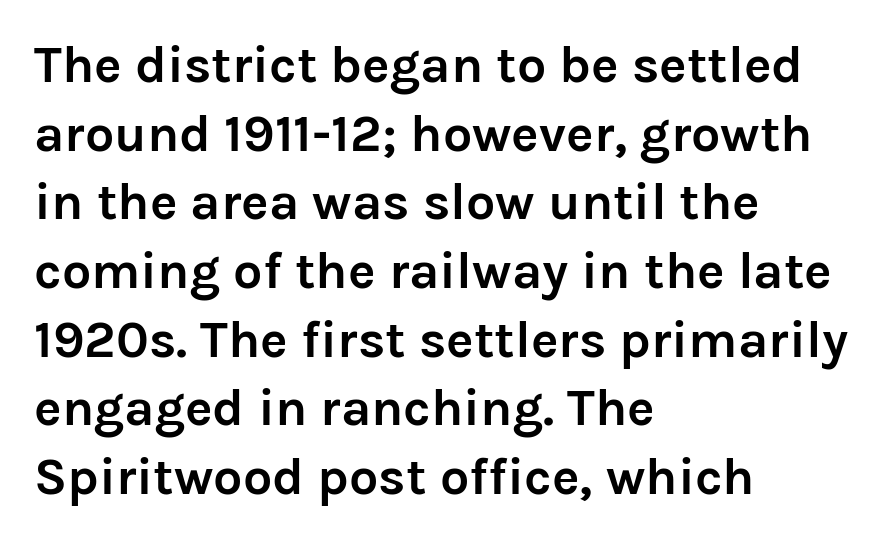
Q: Is the text bold? A: Yes.
Q: Is the text italic (slanted)? A: No, it is upright.
Q: Is the typeface a serif or a sans-serif typeface? A: Sans-serif.
Q: Is the text underlined? A: No.
Q: How is the paragraph aligned? A: Left-aligned.
Q: Is the spacing between letters normal or unusually wide? A: Normal.
Q: Is the spacing between lines tight, normal or loose? A: Normal.
Q: Width (condensed, normal, or wide)? A: Normal.
Q: Stroke contrast? A: Low.
Q: x-height? A: Medium.
Q: Monospaced? A: No.
